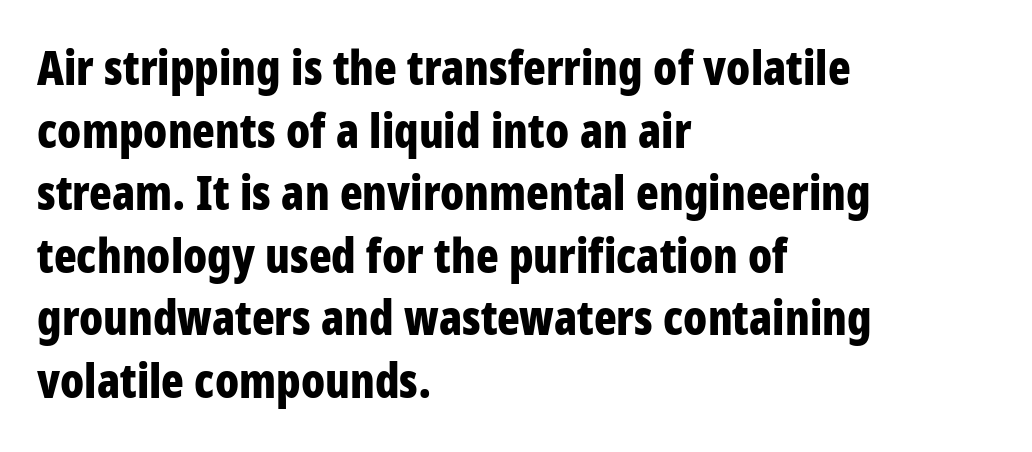
Q: Is the text bold? A: Yes.
Q: Is the text italic (slanted)? A: No, it is upright.
Q: Is the typeface a serif or a sans-serif typeface? A: Sans-serif.
Q: Is the text underlined? A: No.
Q: How is the paragraph aligned? A: Left-aligned.
Q: Is the spacing between letters normal or unusually wide? A: Normal.
Q: Is the spacing between lines tight, normal or loose? A: Normal.
Q: Width (condensed, normal, or wide)? A: Condensed.
Q: Stroke contrast? A: Low.
Q: x-height? A: Large.
Q: Monospaced? A: No.
